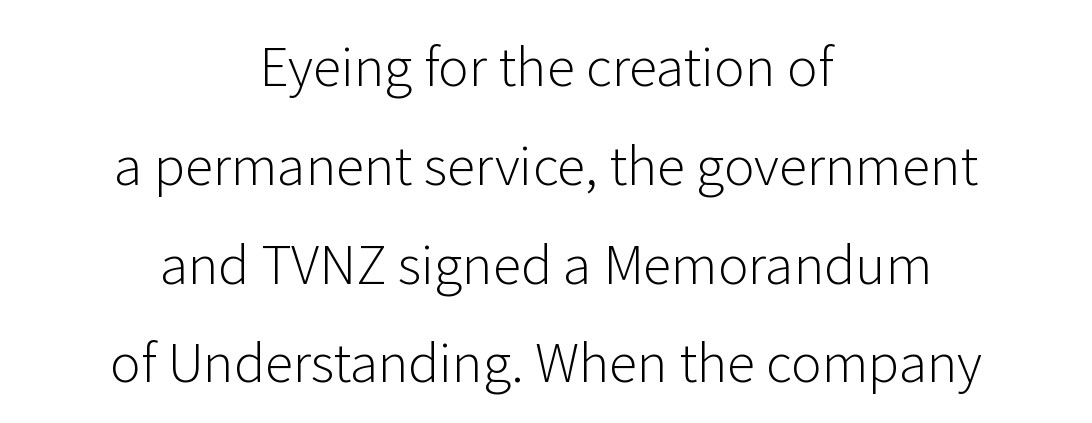
This reads as an unemphasized weight, regular at the heaviest. Vertically, the passage feels expansive, rows floating well apart. This rendering features lettering with no underline. Type style note: lacks serifs.
